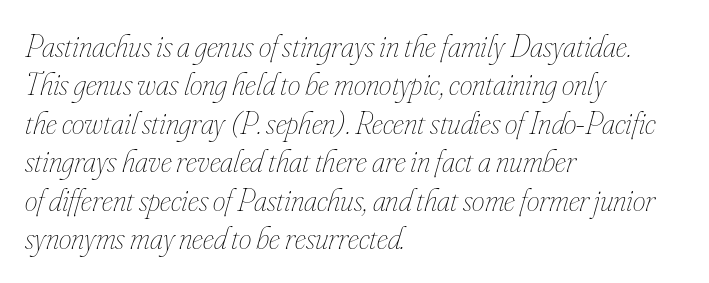
The image shows 32 px thin, condensed type, italic (leaning right); set left-aligned, line spacing 1.2x, normal letter spacing, not underlined; low stroke contrast and a small x-height.
